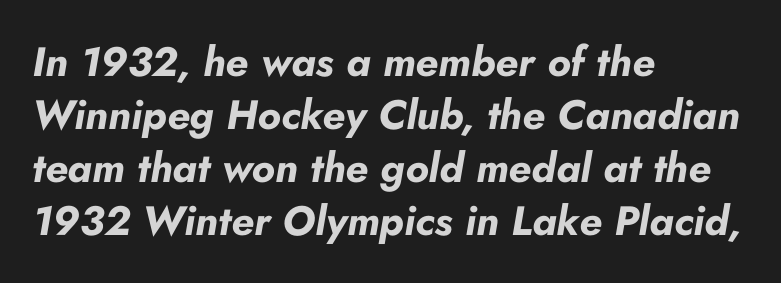
Q: Is the text bold? A: Yes.
Q: Is the text italic (slanted)? A: Yes, it leans right by about 10 degrees.
Q: Is the text underlined? A: No.
Q: How is the paragraph aligned? A: Left-aligned.
Q: Is the spacing between letters normal or unusually wide? A: Normal.
Q: Is the spacing between lines tight, normal or loose? A: Normal.
Q: Width (condensed, normal, or wide)? A: Normal.
Q: Stroke contrast? A: Low.
Q: x-height? A: Small.
Q: Monospaced? A: No.
